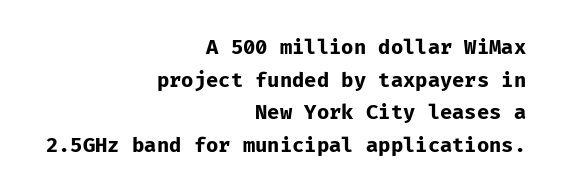
Q: Is the text bold? A: Yes.
Q: Is the text italic (slanted)? A: No, it is upright.
Q: Is the text underlined? A: No.
Q: How is the paragraph aligned? A: Right-aligned.
Q: Is the spacing between letters normal or unusually wide? A: Normal.
Q: Is the spacing between lines tight, normal or loose? A: Normal.
